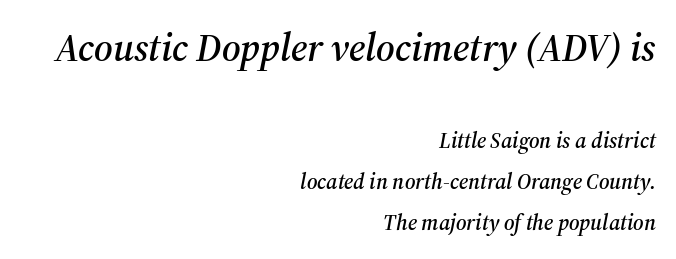
{"serif": "yes", "italic": "yes", "lean": "right", "slant_degrees": 12, "width": "normal", "stroke_contrast": "medium", "x_height": "medium", "monospaced": "no", "underline": "no", "align": "right", "line_spacing_ratio": 1.88, "letter_spacing": "normal", "letter_spacing_em": 0.0, "larger_block": "first", "size_ratio": 1.77, "glyph_px": 39}
